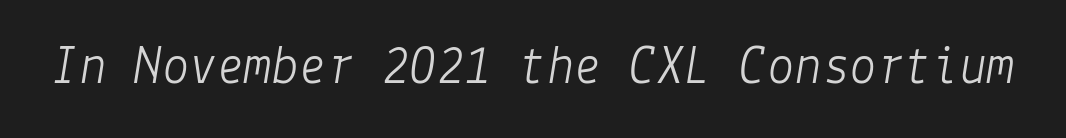
Q: Is the text bold? A: No.
Q: Is the text italic (slanted)? A: Yes, it leans right by about 9 degrees.
Q: Is the text underlined? A: No.
Q: Is the spacing between letters normal or unusually wide? A: Normal.
Q: Width (condensed, normal, or wide)? A: Normal.
Q: Stroke contrast? A: Low.
Q: x-height? A: Medium.
